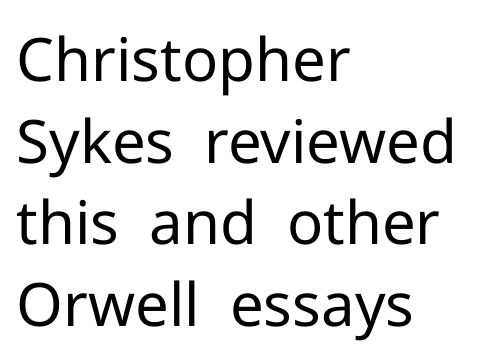
A light-to-regular cut is what we see here. This rendering uses left alignment, leaving the right contour irregular. It's the straight-up-and-down kind of type. Leading matches the norm, producing a regular column. The face used here is proportionally spaced, like ordinary book or web type.
